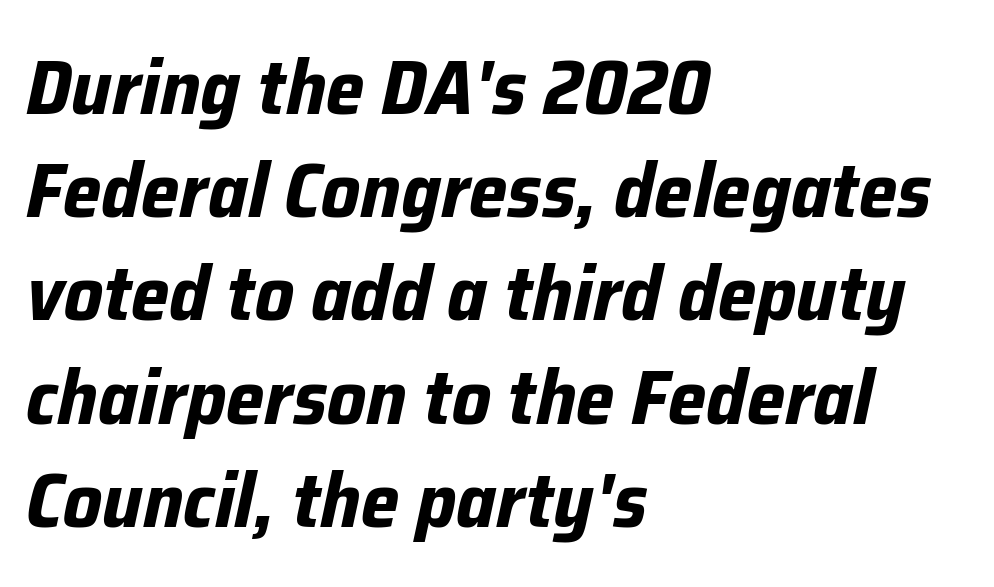
Emphasis-style slanted type is in use. A typesetter would call this leading conventional body-copy spacing. Looks like regular typesetting: each glyph gets only the width it needs. Rule under the text: the space is simply empty. Horizontal alignment here is leftward, the default for most running prose. Does the weight exceed regular? Yes, all the way to bold.
